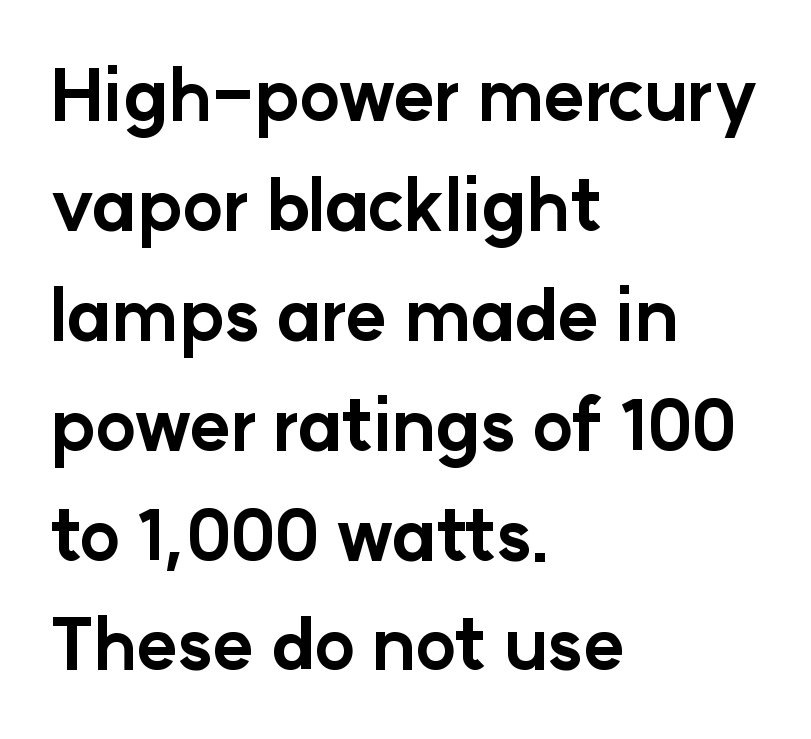
Q: Is the text bold? A: Yes.
Q: Is the text italic (slanted)? A: No, it is upright.
Q: Is the typeface a serif or a sans-serif typeface? A: Sans-serif.
Q: Is the text underlined? A: No.
Q: How is the paragraph aligned? A: Left-aligned.
Q: Is the spacing between letters normal or unusually wide? A: Normal.
Q: Is the spacing between lines tight, normal or loose? A: Normal.
Q: Width (condensed, normal, or wide)? A: Normal.
Q: Stroke contrast? A: Low.
Q: x-height? A: Medium.
Q: Monospaced? A: No.
